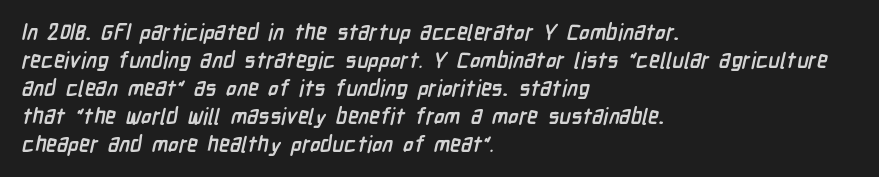
The image shows 22 px bold type; set left-aligned, normal line spacing (1.27x), normal letter spacing, not underlined.
